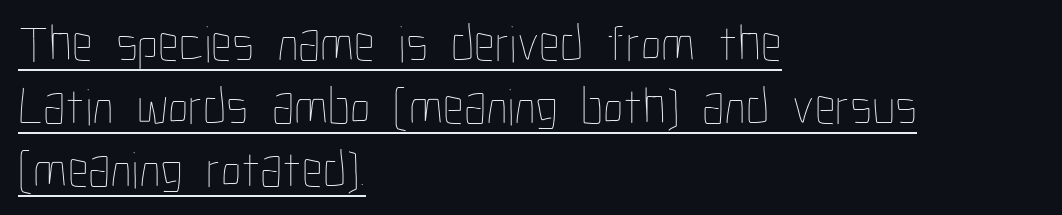
Q: Is the text bold? A: No.
Q: Is the text italic (slanted)? A: No, it is upright.
Q: Is the text underlined? A: Yes.
Q: How is the paragraph aligned? A: Left-aligned.
Q: Is the spacing between letters normal or unusually wide? A: Normal.
Q: Width (condensed, normal, or wide)? A: Condensed.
Q: Stroke contrast? A: Low.
Q: x-height? A: Medium.
Q: Monospaced? A: No.
